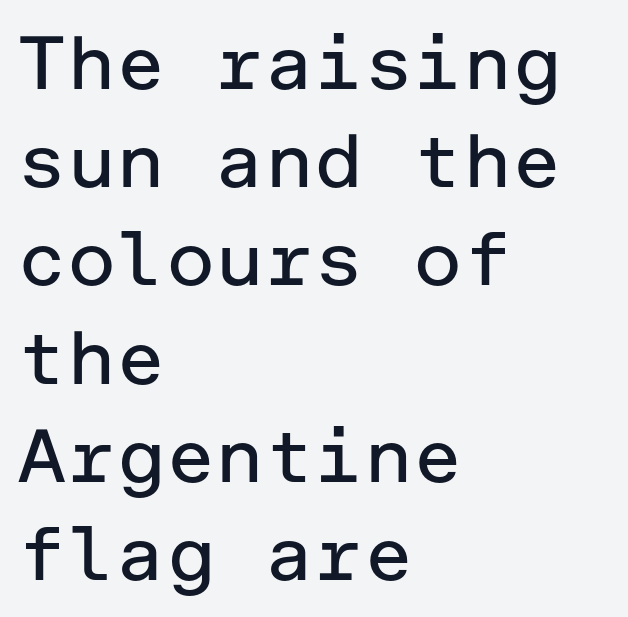
Q: Is the text bold? A: No.
Q: Is the text italic (slanted)? A: No, it is upright.
Q: Is the typeface a serif or a sans-serif typeface? A: Sans-serif.
Q: Is the text underlined? A: No.
Q: How is the paragraph aligned? A: Left-aligned.
Q: Is the spacing between letters normal or unusually wide? A: Normal.
Q: Is the spacing between lines tight, normal or loose? A: Normal.
Q: Width (condensed, normal, or wide)? A: Normal.
Q: Stroke contrast? A: Low.
Q: x-height? A: Medium.
